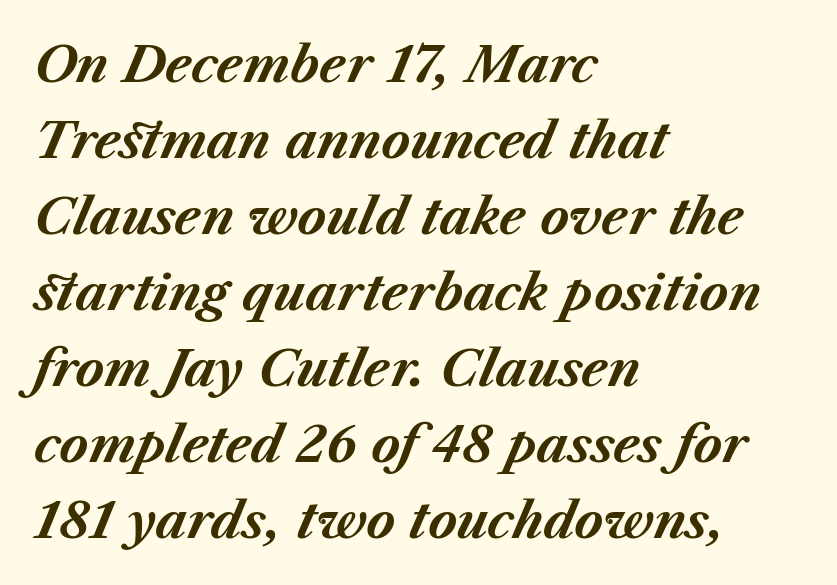
Note the varied advance widths — an 'i' is clearly narrower than an 'm'. Honestly, the letter spacing is just normal — you wouldn't notice it. The paragraph shown leans on its left margin. The text carries the slant typical of an italic or oblique font. Successive baselines arrive at the customary interval.
